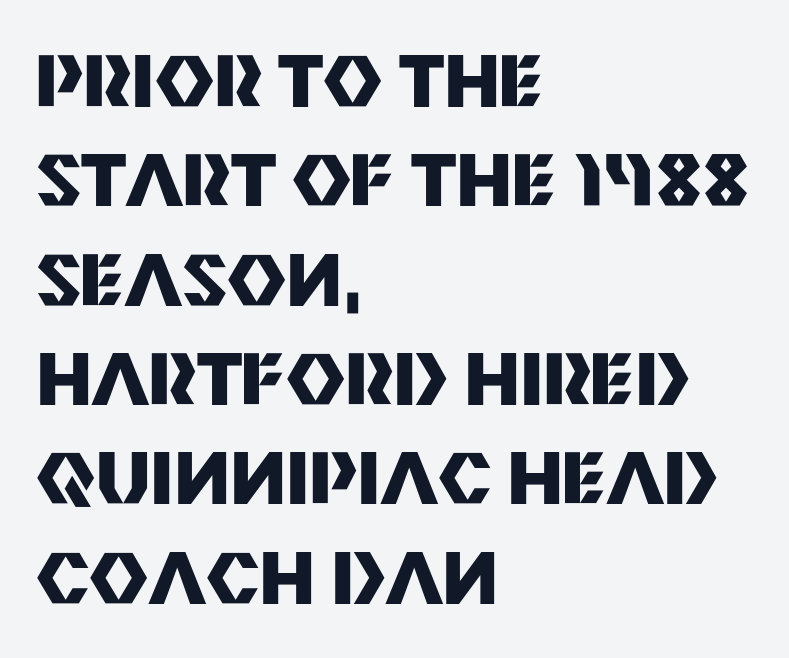
The image shows 72 px heavy sans-serif type, upright; set left-aligned, normal line spacing (1.38x), normal letter spacing, not underlined; medium stroke contrast and a large x-height.
